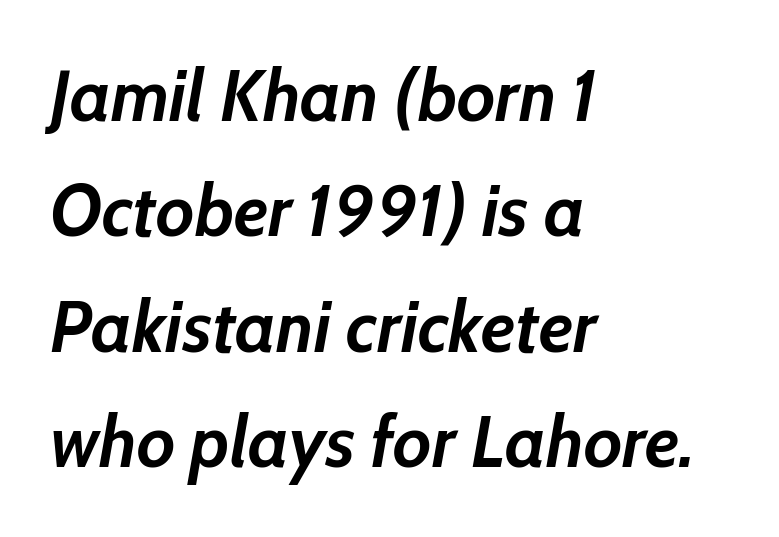
The image shows 73 px semibold type, italic (leaning right); set left-aligned, normal line spacing (1.58x), normal letter spacing, not underlined; low stroke contrast and a medium x-height.
